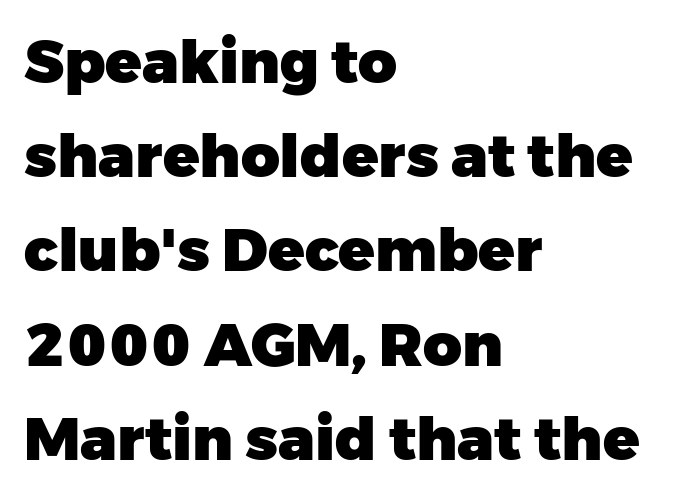
Q: Is the text bold? A: Yes.
Q: Is the text italic (slanted)? A: No, it is upright.
Q: Is the typeface a serif or a sans-serif typeface? A: Sans-serif.
Q: Is the text underlined? A: No.
Q: How is the paragraph aligned? A: Left-aligned.
Q: Is the spacing between letters normal or unusually wide? A: Normal.
Q: Is the spacing between lines tight, normal or loose? A: Normal.
Q: Width (condensed, normal, or wide)? A: Normal.
Q: Stroke contrast? A: Low.
Q: x-height? A: Medium.
Q: Monospaced? A: No.
